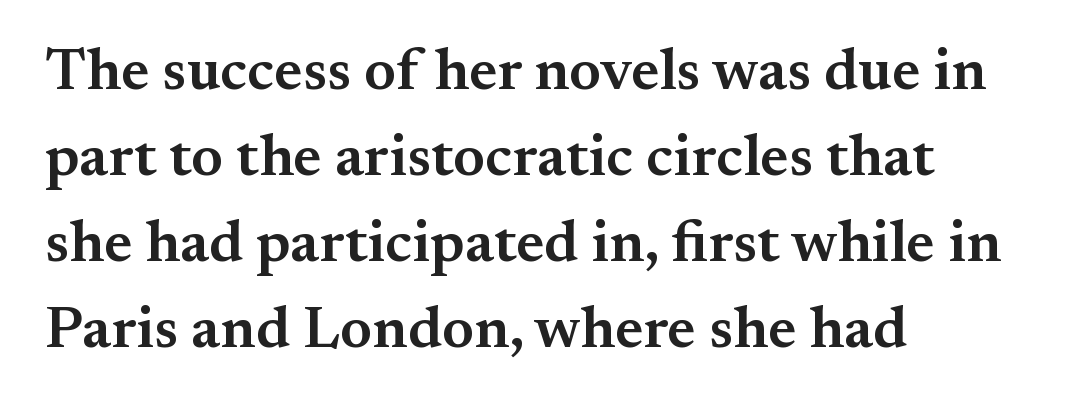
The image shows 59 px semibold serif type, upright; set left-aligned, normal line spacing (1.46x), normal letter spacing, not underlined; medium stroke contrast and a small x-height.
